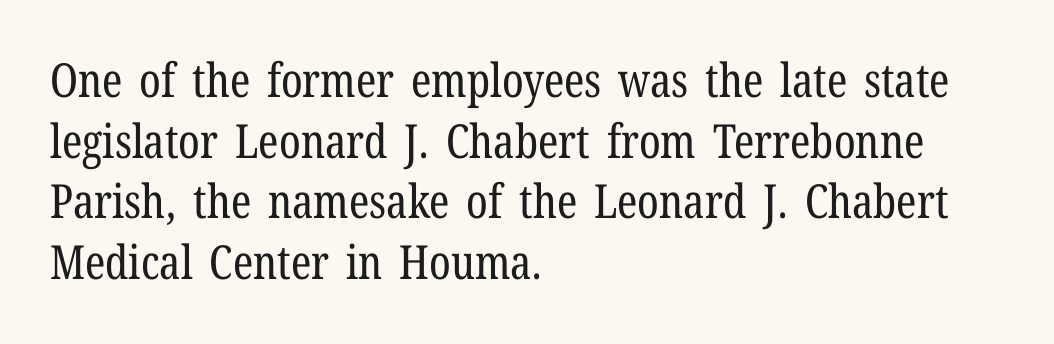
Q: Is the text bold? A: No.
Q: Is the text italic (slanted)? A: No, it is upright.
Q: Is the typeface a serif or a sans-serif typeface? A: Serif.
Q: Is the text underlined? A: No.
Q: How is the paragraph aligned? A: Left-aligned.
Q: Is the spacing between letters normal or unusually wide? A: Normal.
Q: Is the spacing between lines tight, normal or loose? A: Normal.
Q: Width (condensed, normal, or wide)? A: Condensed.
Q: Stroke contrast? A: Low.
Q: x-height? A: Medium.
Q: Monospaced? A: No.
